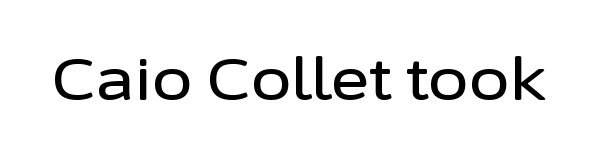
Q: Is the text italic (slanted)? A: No, it is upright.
Q: Is the typeface a serif or a sans-serif typeface? A: Sans-serif.
Q: Is the text underlined? A: No.
Q: Is the spacing between letters normal or unusually wide? A: Normal.
Q: Width (condensed, normal, or wide)? A: Normal.
Q: Stroke contrast? A: Low.
Q: x-height? A: Medium.
Q: Monospaced? A: No.
